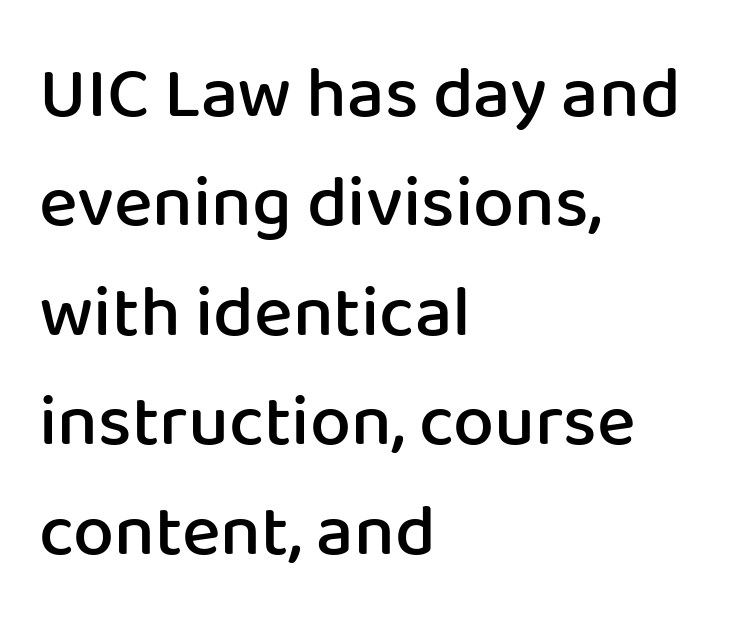
Where is the straight margin? On the left. Notice how the stems are strictly vertical — no italics here. A semibold gives these letters moderate extra thickness, short of bold. Proportional: the letters do not fall into vertical columns.
